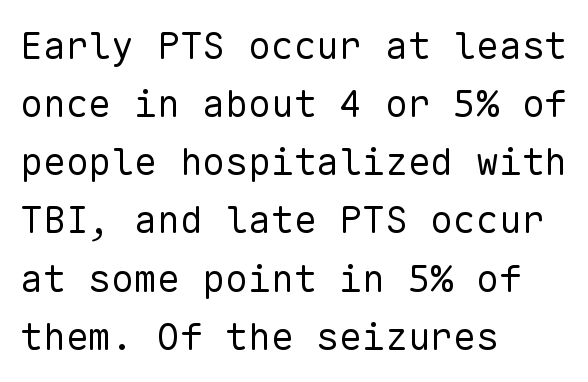
Standard letterfit; no display-style spreading of the glyphs. Whoever set this chose a conventional vertical rhythm. Ink coverage per letter is moderate at most. Note the uniform advance width — an 'i' takes as much space as an 'm'. Leftover space on each line is placed entirely after the last word. The characters display no serif detailing; their extremities are plain.
